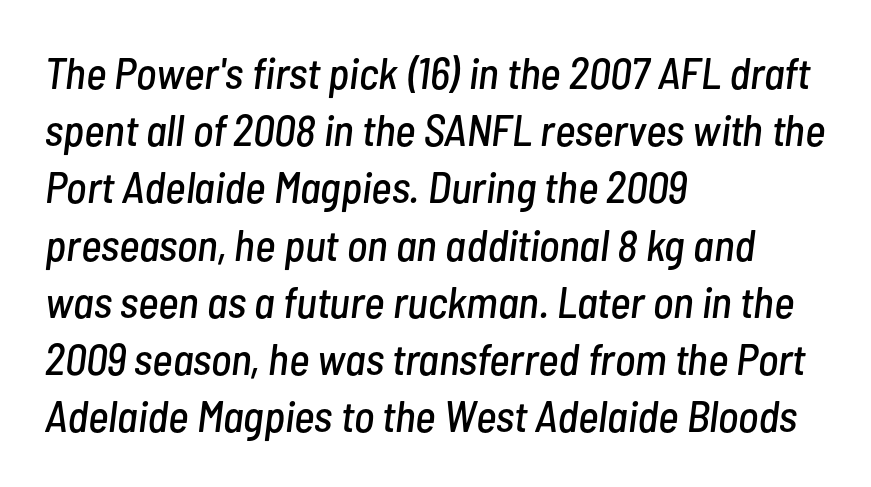
The image shows 44 px condensed type, italic (leaning right); set left-aligned, normal line spacing (1.3x), normal letter spacing, not underlined; low stroke contrast and a medium x-height.
